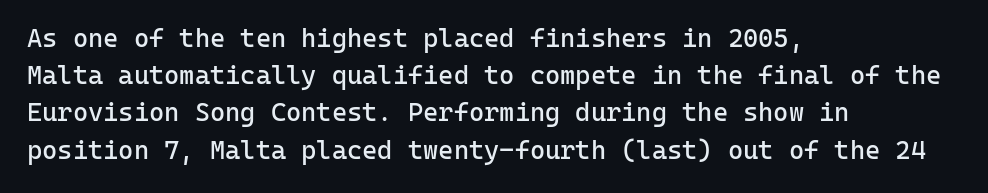
The rendering anchors every line to the left-hand side. A clean baseline with only descenders dipping below it. No chunkiness to these letters — they're not bold. Leading matches the norm, producing a regular column. Ascenders rise straight up at ninety degrees. Nobody touched the tracking dial on this one.
